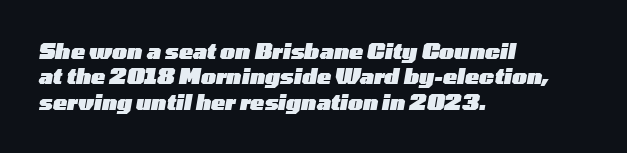
A bare baseline throughout the passage. Caption: standard tracking, unaltered. The rendering anchors every line to the left-hand side. A typesetter would mark this as italic. Does the weight exceed regular? Yes, all the way to bold.
